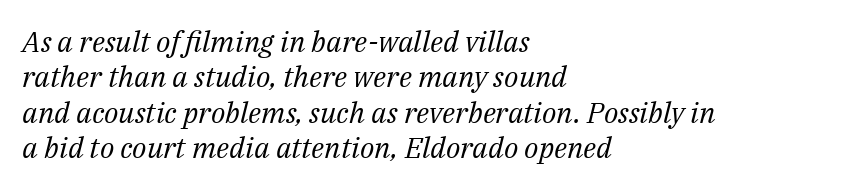
The lines in this sample share a left origin and differ only in where they stop. Posture: slanted. Decoration check: the copy has no underline. Vertical stems look standard width or narrower in stroke.
